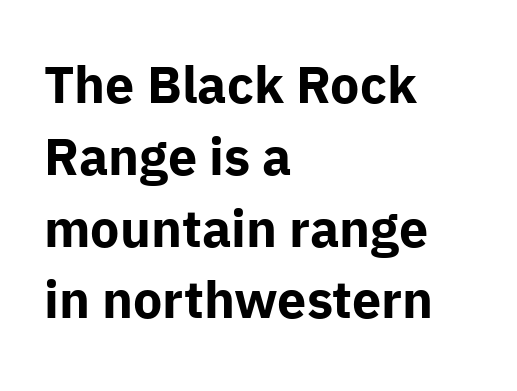
Q: Is the text bold? A: Yes.
Q: Is the text italic (slanted)? A: No, it is upright.
Q: Is the typeface a serif or a sans-serif typeface? A: Sans-serif.
Q: Is the text underlined? A: No.
Q: How is the paragraph aligned? A: Left-aligned.
Q: Is the spacing between letters normal or unusually wide? A: Normal.
Q: Is the spacing between lines tight, normal or loose? A: Normal.
Q: Width (condensed, normal, or wide)? A: Normal.
Q: Stroke contrast? A: Low.
Q: x-height? A: Medium.
Q: Monospaced? A: No.
